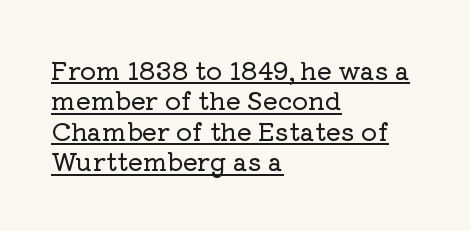
Reading down the block, your eye returns to a fixed left position each line. The rendered words wear a rule along their underside. Do the letters lean? They stand straight. The rendering keeps characters at their native spacing.
